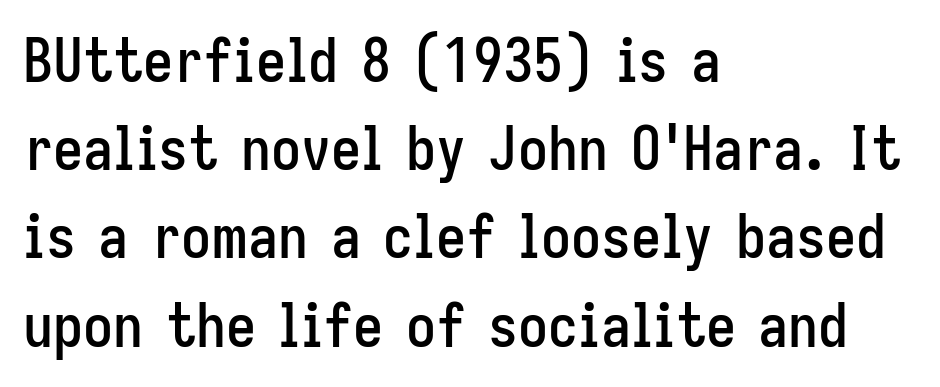
Q: Is the text italic (slanted)? A: No, it is upright.
Q: Is the typeface a serif or a sans-serif typeface? A: Sans-serif.
Q: Is the text underlined? A: No.
Q: How is the paragraph aligned? A: Left-aligned.
Q: Is the spacing between letters normal or unusually wide? A: Normal.
Q: Is the spacing between lines tight, normal or loose? A: Normal.
Q: Width (condensed, normal, or wide)? A: Condensed.
Q: Stroke contrast? A: Low.
Q: x-height? A: Medium.
Q: Monospaced? A: No.
